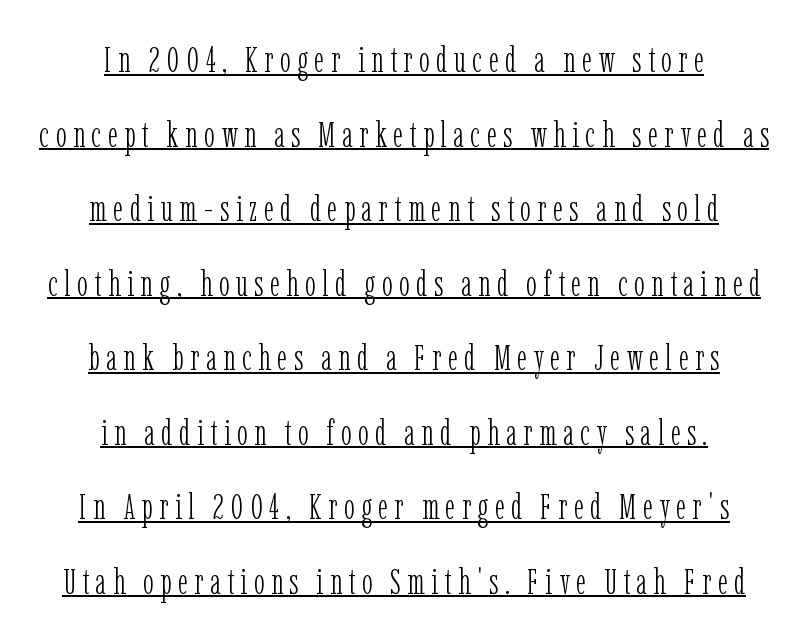
The image shows 36 px light, condensed serif type, upright; set centered, loose line spacing (2.07x), underlined; low stroke contrast and a medium x-height.
